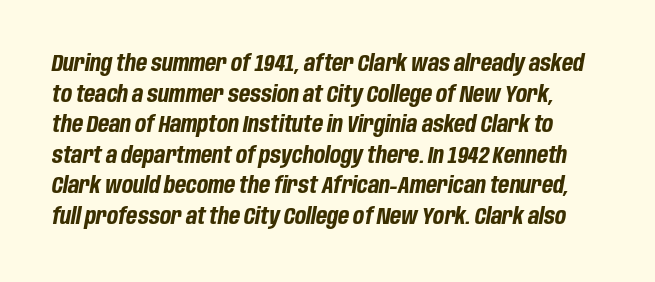
Q: Is the text bold? A: Yes.
Q: Is the text italic (slanted)? A: Yes, it leans right by about 10 degrees.
Q: Is the text underlined? A: No.
Q: Is the spacing between letters normal or unusually wide? A: Normal.
Q: Is the spacing between lines tight, normal or loose? A: Normal.
